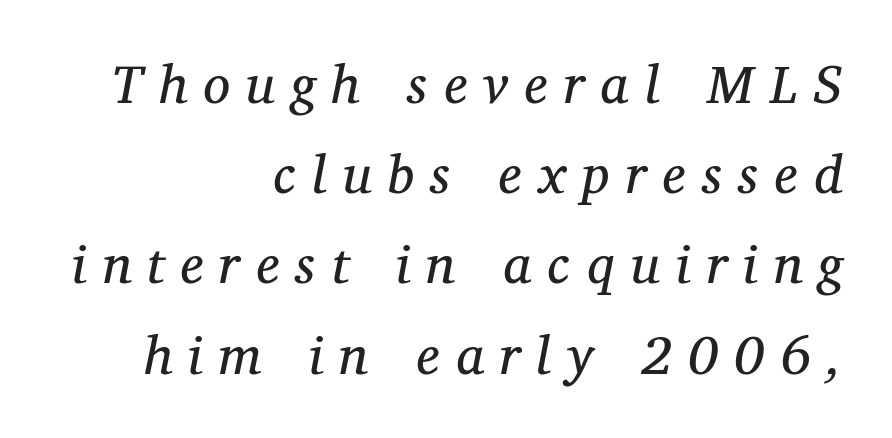
Q: Is the text bold? A: No.
Q: Is the text italic (slanted)? A: Yes, it leans right by about 12 degrees.
Q: Is the typeface a serif or a sans-serif typeface? A: Serif.
Q: Is the text underlined? A: No.
Q: How is the paragraph aligned? A: Right-aligned.
Q: Is the spacing between letters normal or unusually wide? A: Unusually wide.
Q: Is the spacing between lines tight, normal or loose? A: Normal.
Q: Width (condensed, normal, or wide)? A: Normal.
Q: Stroke contrast? A: Medium.
Q: x-height? A: Medium.
Q: Monospaced? A: No.
